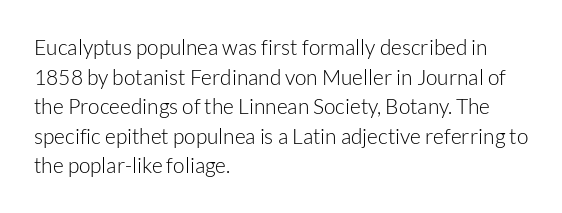
{"italic": "no", "bold": "no", "underline": "no", "align": "left", "line_spacing": "normal", "line_spacing_ratio": 1.41, "letter_spacing": "normal", "letter_spacing_em": 0.0, "glyph_px": 21}
